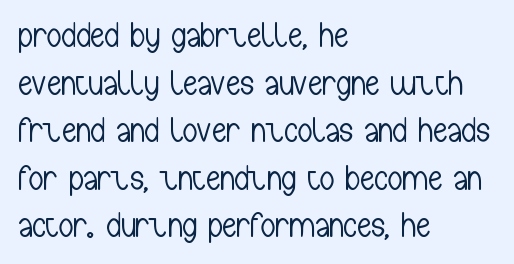
Unlike italic type, these characters show no tilt at all. The text was rendered using a sans face with plain stroke endings. Varying glyph widths throughout — classic text-font behaviour. Leading: standard. The rag falls on the right side of this text block.
